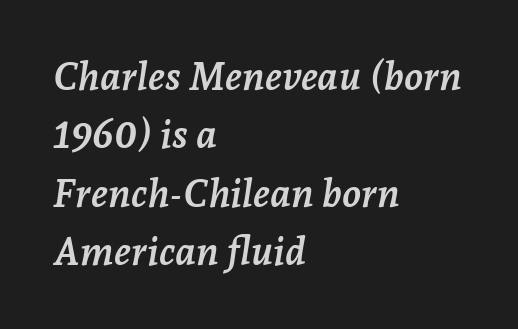
The image shows 39 px semibold serif type, italic (leaning right); set left-aligned, normal line spacing (1.5x), normal letter spacing, not underlined; low stroke contrast and a medium x-height.
